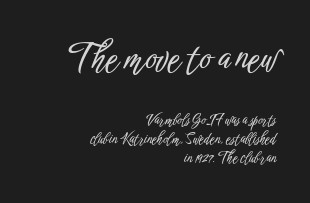
{"serif": "no", "width": "condensed", "stroke_contrast": "low", "x_height": "medium", "monospaced": "no", "underline": "no", "align": "right", "line_spacing": "normal", "line_spacing_ratio": 1.37, "letter_spacing": "normal", "letter_spacing_em": 0.0, "larger_block": "first", "size_ratio": 2.5, "glyph_px": 35}
